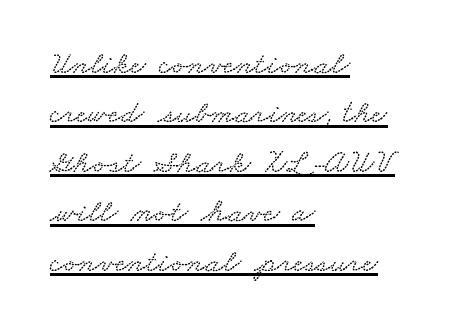
The image shows 33 px wide type; set left-aligned, normal line spacing (1.5x), normal letter spacing, underlined; low stroke contrast and a small x-height.
